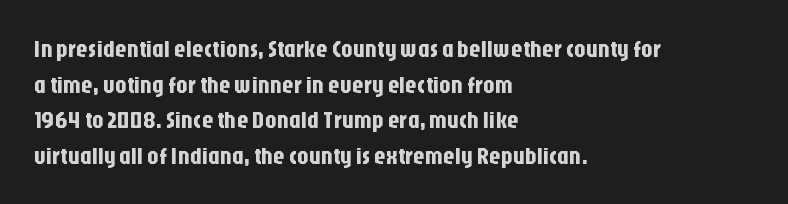
{"italic": "no", "underline": "no", "align": "left", "line_spacing": "normal", "line_spacing_ratio": 1.55, "letter_spacing": "normal", "letter_spacing_em": 0.0, "glyph_px": 23}
